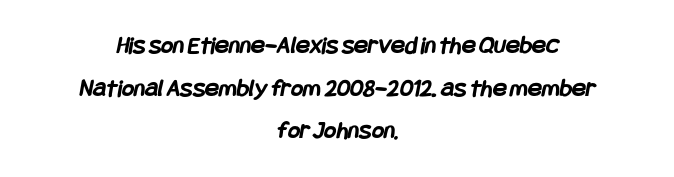
The image shows 26 px bold type; set centered, normal line spacing (1.64x), normal letter spacing, not underlined.
